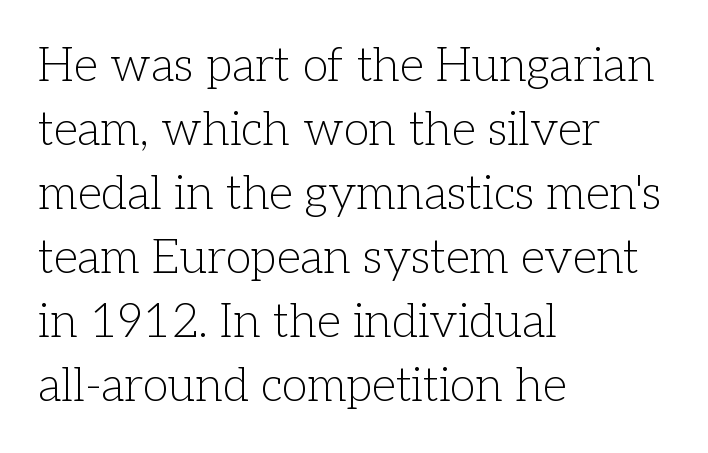
The image shows 47 px light serif type, upright; set left-aligned, normal line spacing (1.36x), normal letter spacing, not underlined; low stroke contrast and a medium x-height.
